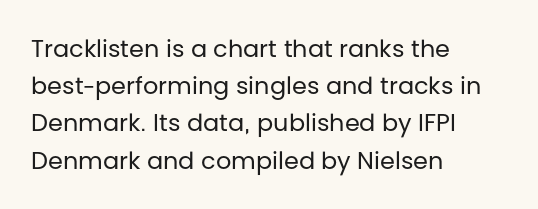
{"italic": "no", "bold": "no", "underline": "no", "align": "left", "line_spacing": "normal", "line_spacing_ratio": 1.55, "letter_spacing": "normal", "letter_spacing_em": 0.0, "glyph_px": 24}
